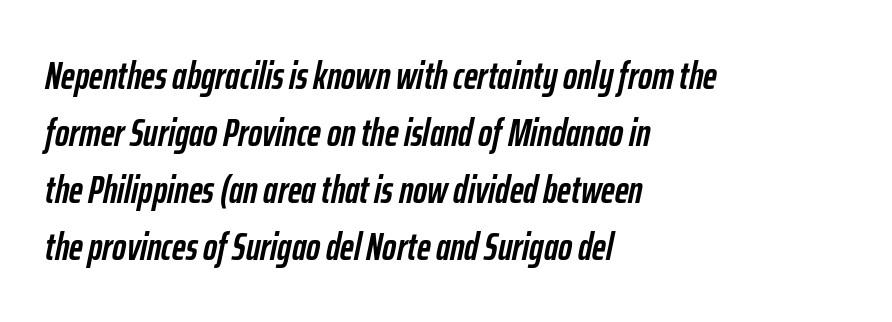
The image shows 38 px semibold, condensed type, italic (leaning right); set left-aligned, normal line spacing (1.5x), normal letter spacing, not underlined; low stroke contrast and a medium x-height.
